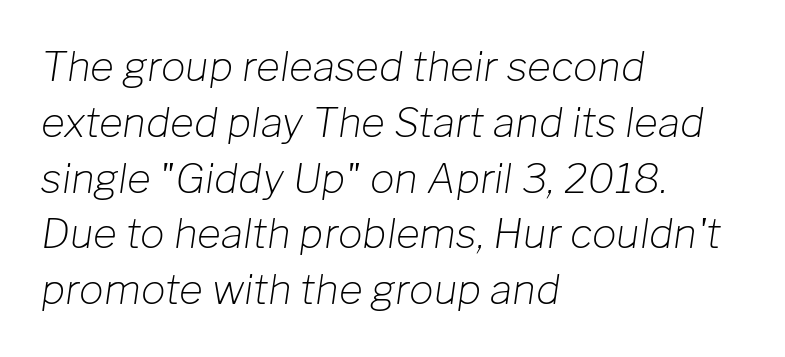
Q: Is the text bold? A: No.
Q: Is the text italic (slanted)? A: Yes, it leans right by about 8 degrees.
Q: Is the text underlined? A: No.
Q: How is the paragraph aligned? A: Left-aligned.
Q: Is the spacing between letters normal or unusually wide? A: Normal.
Q: Is the spacing between lines tight, normal or loose? A: Normal.
Q: Width (condensed, normal, or wide)? A: Normal.
Q: Stroke contrast? A: Low.
Q: x-height? A: Medium.
Q: Monospaced? A: No.
